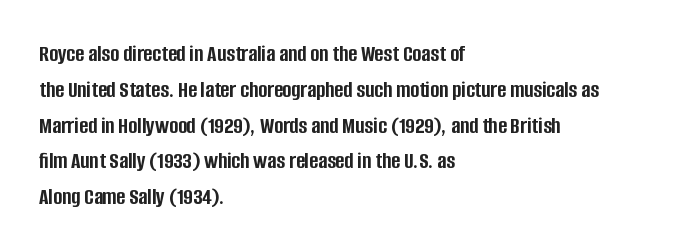
Q: Is the text bold? A: Yes.
Q: Is the text italic (slanted)? A: No, it is upright.
Q: Is the text underlined? A: No.
Q: How is the paragraph aligned? A: Left-aligned.
Q: Is the spacing between letters normal or unusually wide? A: Normal.
Q: Is the spacing between lines tight, normal or loose? A: Normal.
